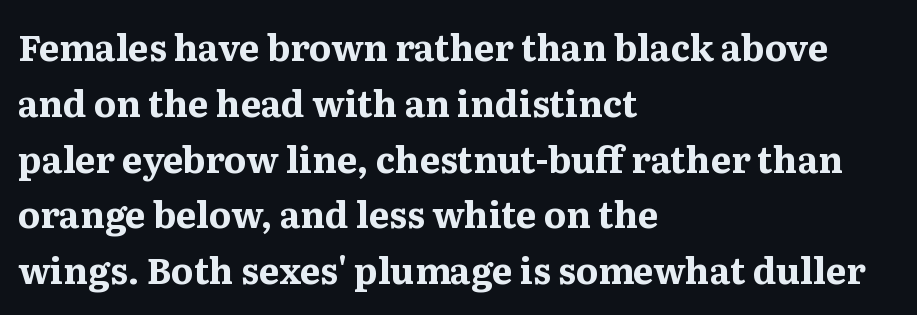
{"serif": "yes", "italic": "no", "bold": "yes", "weight": "bold", "width": "normal", "stroke_contrast": "medium", "x_height": "medium", "monospaced": "no", "underline": "no", "align": "left", "line_spacing": "normal", "line_spacing_ratio": 1.55, "letter_spacing": "normal", "letter_spacing_em": 0.0, "glyph_px": 36}
